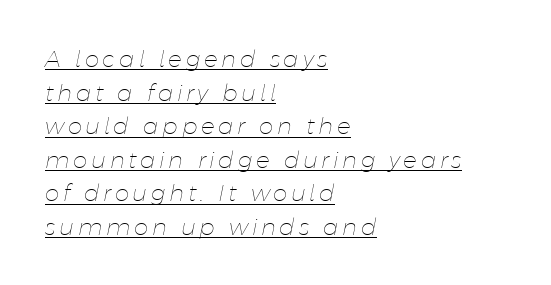
A continuous stroke trails under the words, as in a hyperlink. A light-to-regular cut is what we see here. A typesetter would mark this as italic. A student would call this left alignment; a typographer would say flush left, rag right. The passage shown stacks its lines at a standard gap.
